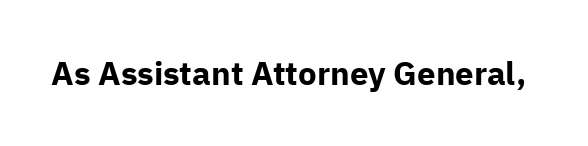
You'd pick this weight for a headline — it's a proper bold. I'd call this a sans setting — the letters go barefoot. The area under the type is left untouched. Spacing verdict: proportional, widths tailored to each character. The line texture is even and compact thanks to regular tracking. These lines were composed using upright roman letters.
